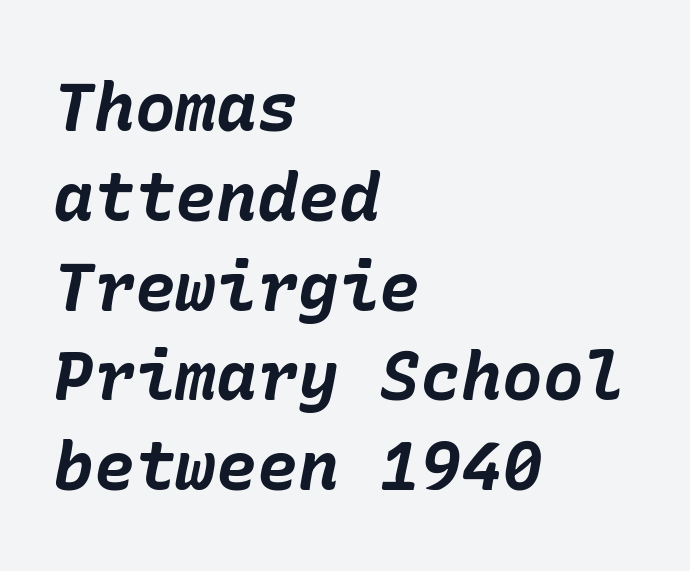
Yep, that's italic — everything's leaning. Teacher's note: observe the even left margin — that is flush-left alignment. This sample uses plain, unmodified letter spacing. Descenders are the only things crossing below the line. The designer left line spacing at the default.
